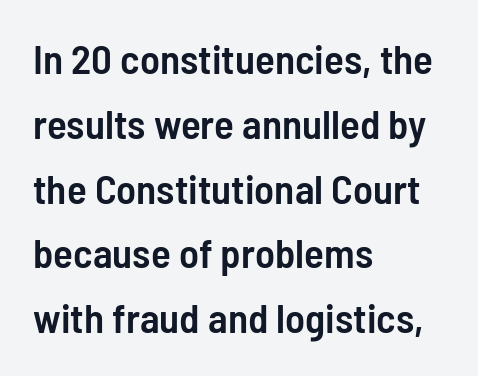
You can tell from the bare stems that sans-serif type was used. The passage shown stacks its lines at a standard gap. The paragraph shown leans on its left margin. The gaps between neighbouring characters are ordinary and unremarkable.
